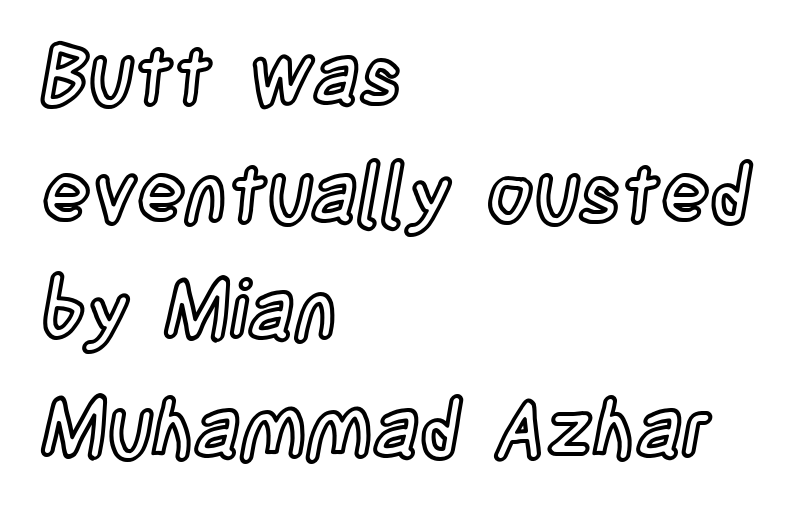
The image shows 80 px condensed type; set left-aligned, normal line spacing (1.47x), normal letter spacing, not underlined; a large x-height.
